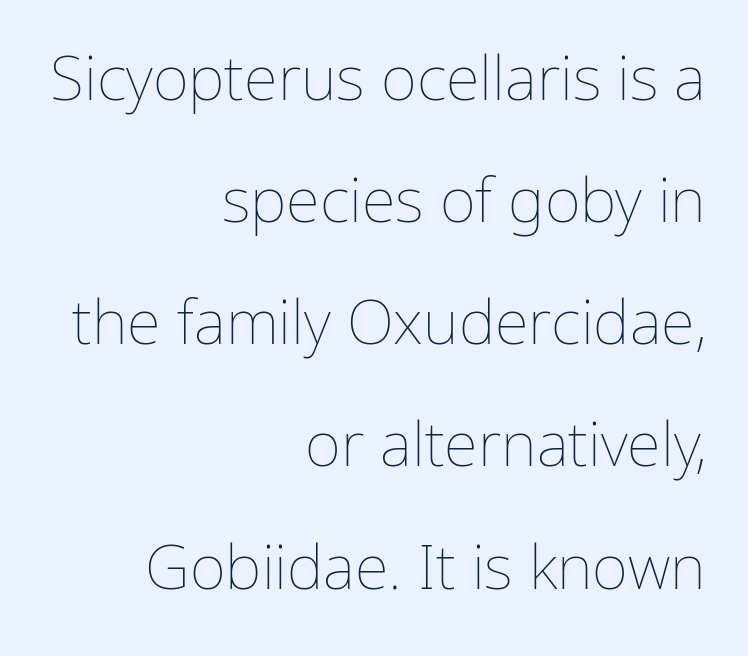
The image shows 62 px thin type, upright; set right-aligned, loose line spacing (1.97x), normal letter spacing, not underlined; low stroke contrast and a medium x-height.
